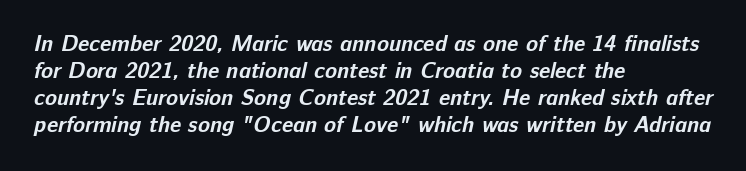
{"bold": "yes", "underline": "no", "align": "left", "line_spacing_ratio": 1.23, "letter_spacing": "normal", "letter_spacing_em": 0.0, "glyph_px": 22}
